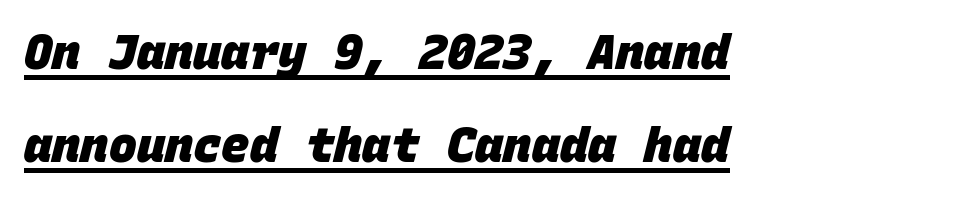
The image shows 47 px heavy sans-serif type, monospaced; set left-aligned, loose line spacing (1.97x), normal letter spacing, underlined; low stroke contrast and a large x-height.
